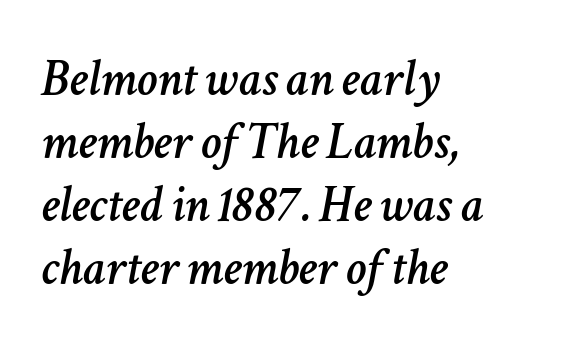
Q: Is the text italic (slanted)? A: Yes, it leans right by about 11 degrees.
Q: Is the text underlined? A: No.
Q: How is the paragraph aligned? A: Left-aligned.
Q: Is the spacing between letters normal or unusually wide? A: Normal.
Q: Width (condensed, normal, or wide)? A: Normal.
Q: Stroke contrast? A: Low.
Q: x-height? A: Medium.
Q: Monospaced? A: No.
